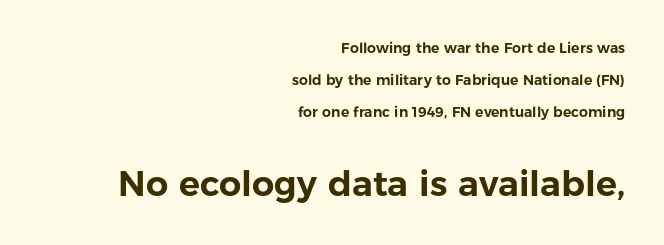
Do the characters align in a grid? No, the font is proportional. Bare-footed words on every line. Examine the stroke ends and you'll find no serifs. Short and long lines alike share a common ending point at right.
